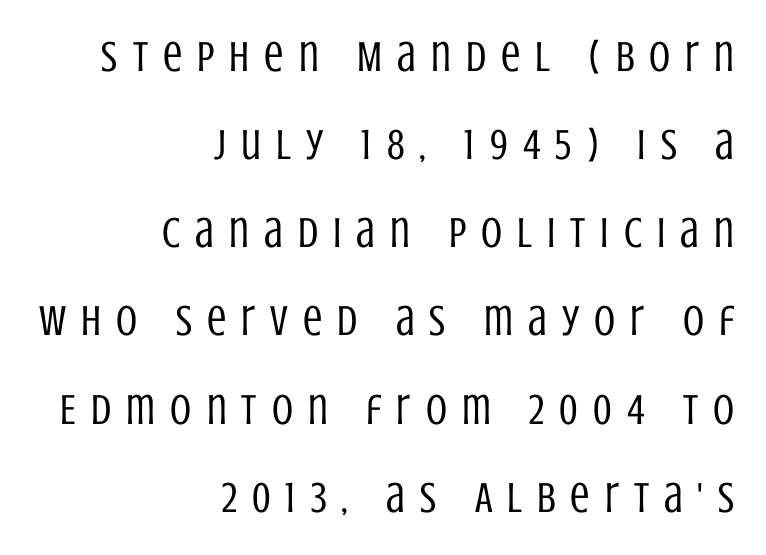
{"serif": "no", "italic": "no", "bold": "no", "weight": "regular", "width": "condensed", "stroke_contrast": "low", "x_height": "large", "monospaced": "no", "underline": "no", "align": "right", "line_spacing": "loose", "line_spacing_ratio": 2.05, "letter_spacing": "wide", "letter_spacing_em": 0.35, "glyph_px": 43}
